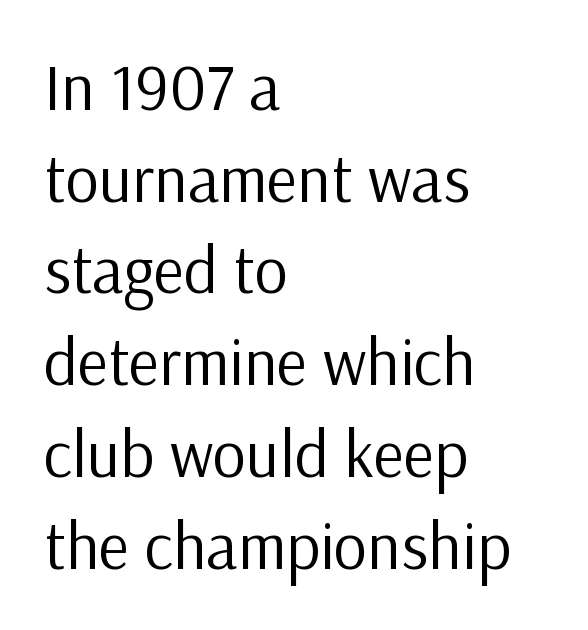
Q: Is the text bold? A: No.
Q: Is the text italic (slanted)? A: No, it is upright.
Q: Is the typeface a serif or a sans-serif typeface? A: Sans-serif.
Q: Is the text underlined? A: No.
Q: How is the paragraph aligned? A: Left-aligned.
Q: Is the spacing between letters normal or unusually wide? A: Normal.
Q: Is the spacing between lines tight, normal or loose? A: Normal.
Q: Width (condensed, normal, or wide)? A: Normal.
Q: Stroke contrast? A: Low.
Q: x-height? A: Medium.
Q: Monospaced? A: No.
